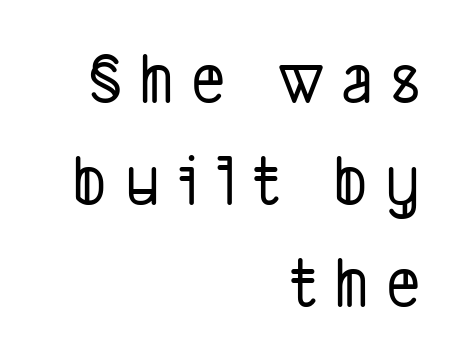
Q: Is the typeface a serif or a sans-serif typeface? A: Sans-serif.
Q: Is the text underlined? A: No.
Q: How is the paragraph aligned? A: Right-aligned.
Q: Is the spacing between letters normal or unusually wide? A: Unusually wide.
Q: Is the spacing between lines tight, normal or loose? A: Normal.
Q: Width (condensed, normal, or wide)? A: Condensed.
Q: Stroke contrast? A: Low.
Q: x-height? A: Medium.
Q: Monospaced? A: No.
